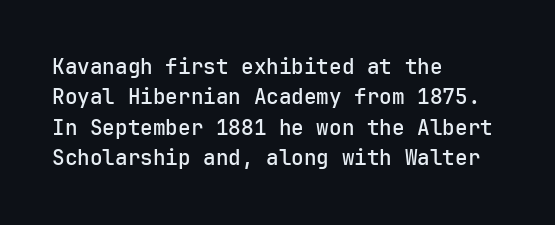
Inter-character spacing is left at the font's built-in metrics. Posture: straight, roman, zero tilt. These lines carry some extra weight — a demibold, not a full bold. The paragraph has a hard left edge and a soft right edge. Regular leading. Decoration check: the copy has no underline.
